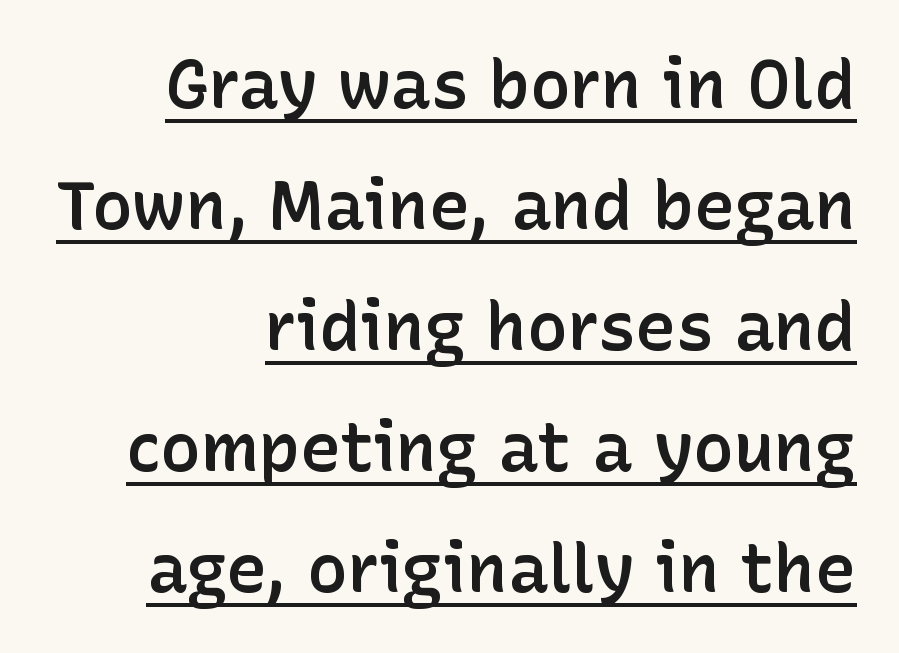
The image shows 68 px semibold sans-serif type, upright; set right-aligned, line spacing 1.78x, normal letter spacing, underlined; low stroke contrast and a medium x-height.
